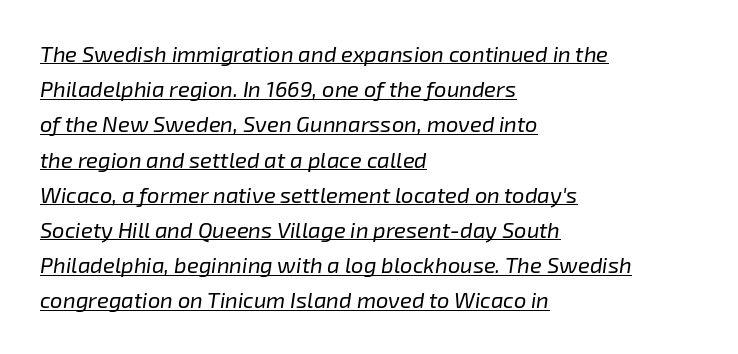
This sample keeps an unexceptional amount of space between lines. These lines keep a tight, regular rhythm from letter to letter. The passage shown leans; its letterforms are oblique. These characters rest on top of a visible drawn line. Heaviness? Minimal to ordinary, like unemphasized prose.
